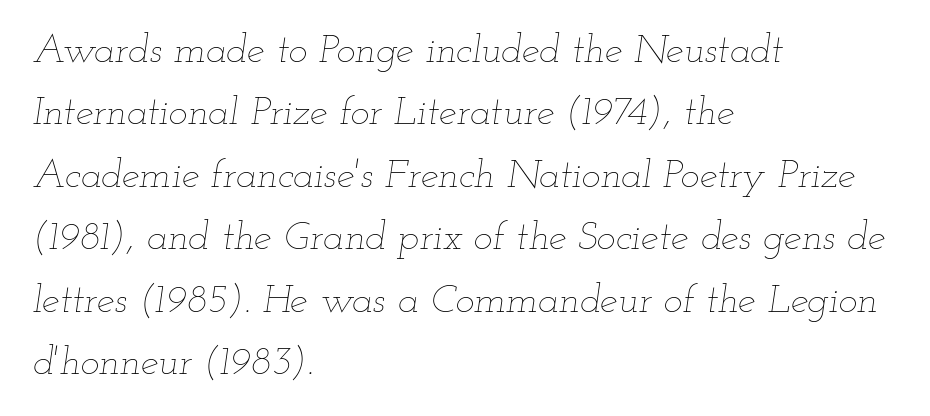
The text carries the slant typical of an italic or oblique font. Each line starts at the same left margin while the right side varies. This reads as an unemphasized weight, regular at the heaviest. Quick note: interline space is typical. A typesetter would call this proportional, since set widths differ per character.
